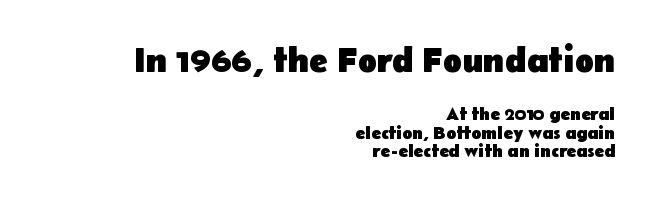
The rendering keeps characters at their native spacing. This sample has the flowing, uneven cadence of proportional lettering. The typesetter chose a ragged-left arrangement here. Vertical spacing — tight.
